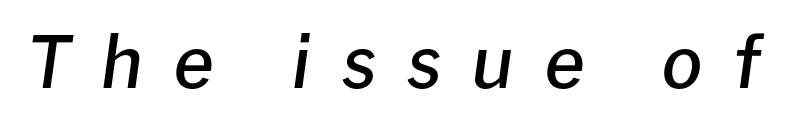
There is plenty of visible air inserted between adjacent glyphs. A typesetter would call this proportional, since set widths differ per character. Quick note: italic. The specimen omits any rule beneath the text block's lines. Look at the stroke-to-counter ratio: somewhat heavy, a semibold.
